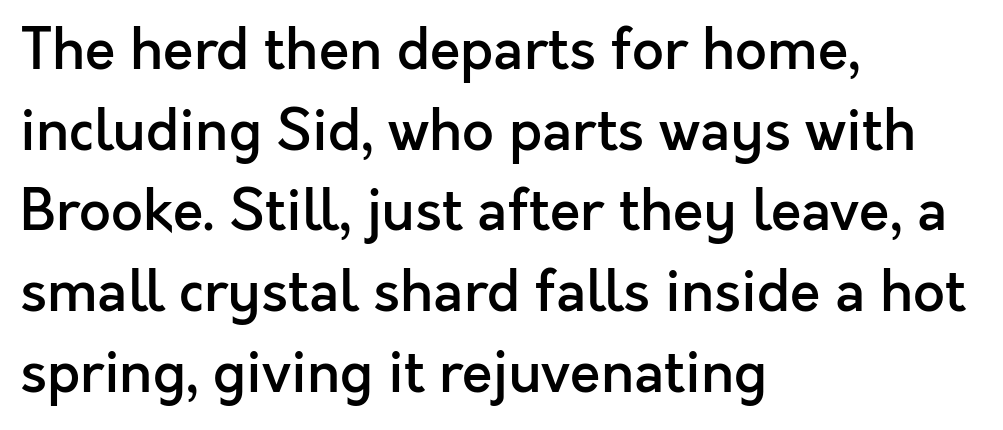
The image shows 56 px semibold sans-serif type, upright; set left-aligned, normal line spacing (1.44x), normal letter spacing, not underlined; a medium x-height.
